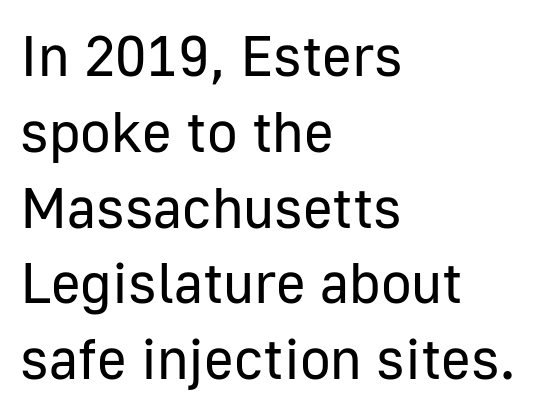
The image shows 57 px regular-weight sans-serif type, upright; set left-aligned, normal line spacing (1.33x), normal letter spacing, not underlined; low stroke contrast and a medium x-height.
